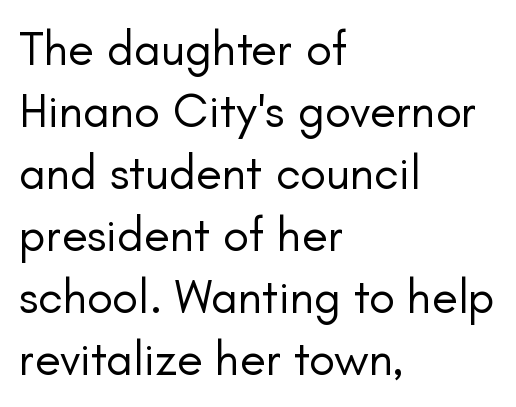
The image shows 48 px regular-weight sans-serif type, upright; set left-aligned, normal line spacing (1.29x), normal letter spacing, not underlined; low stroke contrast and a small x-height.
